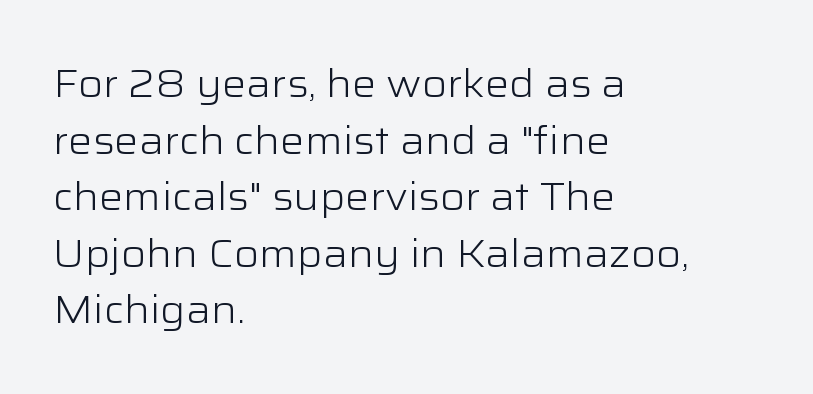
{"serif": "no", "italic": "no", "bold": "no", "weight": "light", "width": "wide", "stroke_contrast": "low", "x_height": "medium", "monospaced": "no", "underline": "no", "align": "left", "line_spacing": "normal", "line_spacing_ratio": 1.49, "letter_spacing": "normal", "letter_spacing_em": 0.0, "glyph_px": 38}
